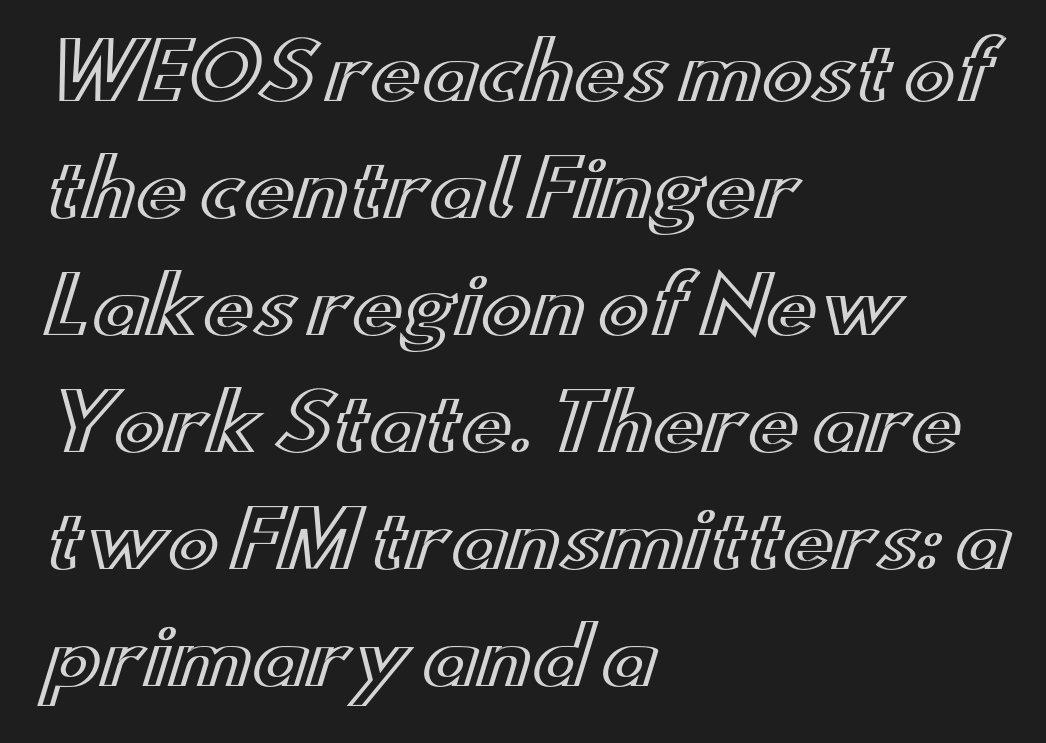
Is this a fixed-width face? No — the glyphs have proportional, varying widths. Descenders hang freely into open space. Caption: standard tracking, unaltered. One glance says typical: line gaps are just what's usual. If you drew a ruler down the left edge, every line would touch it.
